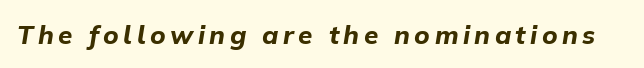
Q: Is the text bold? A: Yes.
Q: Is the text italic (slanted)? A: Yes, it leans right by about 9 degrees.
Q: Is the text underlined? A: No.
